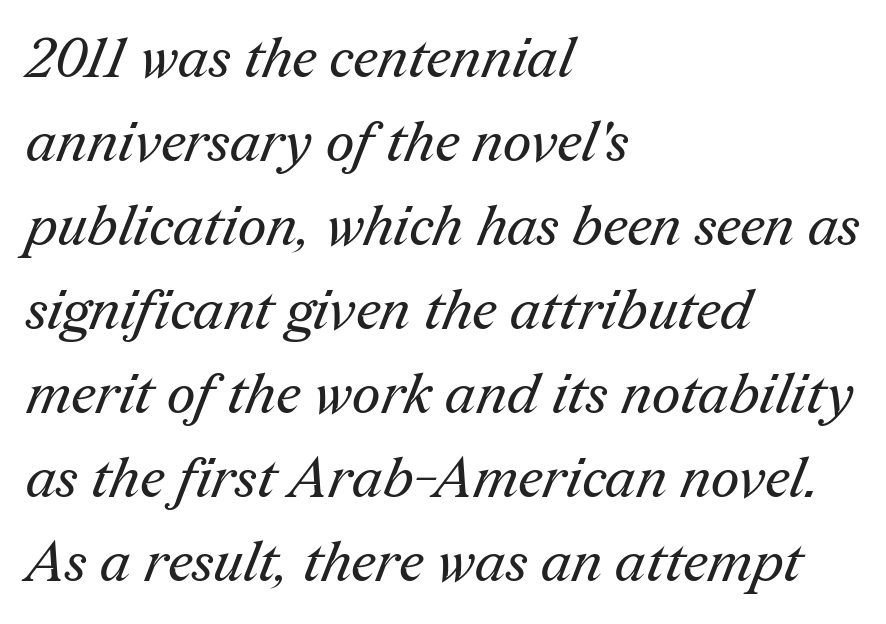
The image shows 56 px regular-weight serif type; set left-aligned, normal line spacing (1.5x), normal letter spacing, not underlined; medium stroke contrast and a medium x-height.
